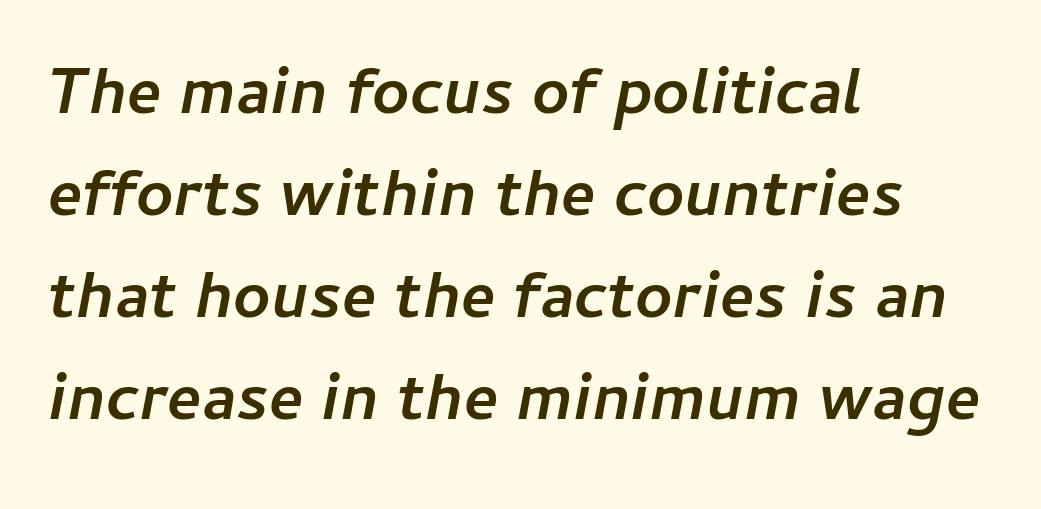
{"italic": "yes", "lean": "right", "slant_degrees": 11, "bold": "yes", "weight": "semibold", "width": "normal", "stroke_contrast": "low", "x_height": "medium", "monospaced": "no", "underline": "no", "align": "left", "line_spacing": "normal", "line_spacing_ratio": 1.57, "letter_spacing": "normal", "letter_spacing_em": 0.0, "glyph_px": 65}
